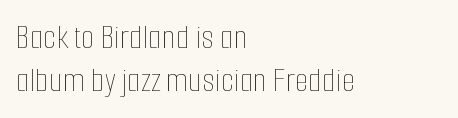
The image shows 35 px thin, condensed type, upright; set left-aligned, line spacing 1.22x, normal letter spacing, not underlined; low stroke contrast and a medium x-height.
